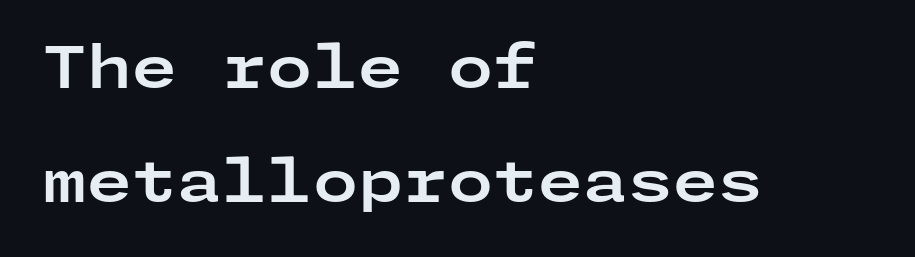
{"serif": "no", "italic": "no", "bold": "yes", "weight": "bold", "width": "wide", "stroke_contrast": "low", "x_height": "medium", "underline": "no", "align": "left", "line_spacing": "loose", "line_spacing_ratio": 1.96, "letter_spacing": "normal", "letter_spacing_em": 0.0, "glyph_px": 58}
